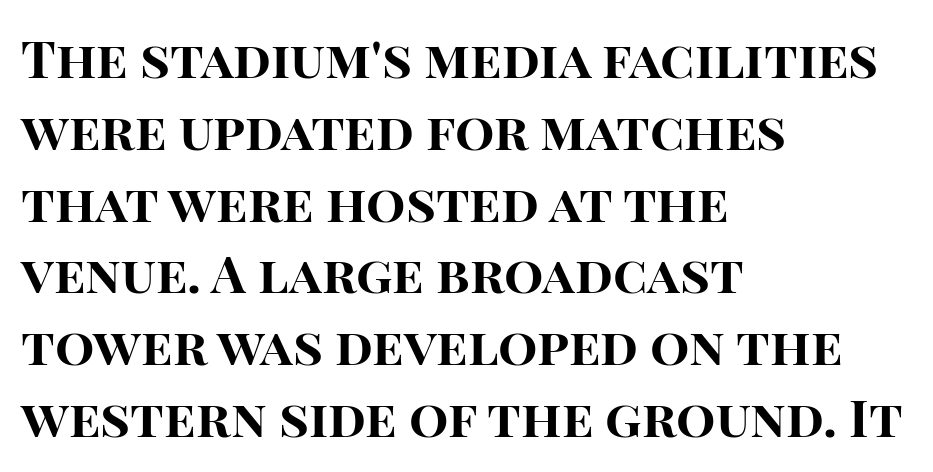
Q: Is the text bold? A: Yes.
Q: Is the text italic (slanted)? A: No, it is upright.
Q: Is the typeface a serif or a sans-serif typeface? A: Sans-serif.
Q: Is the text underlined? A: No.
Q: How is the paragraph aligned? A: Left-aligned.
Q: Is the spacing between letters normal or unusually wide? A: Normal.
Q: Is the spacing between lines tight, normal or loose? A: Normal.
Q: Width (condensed, normal, or wide)? A: Normal.
Q: Stroke contrast? A: High.
Q: x-height? A: Large.
Q: Monospaced? A: No.
